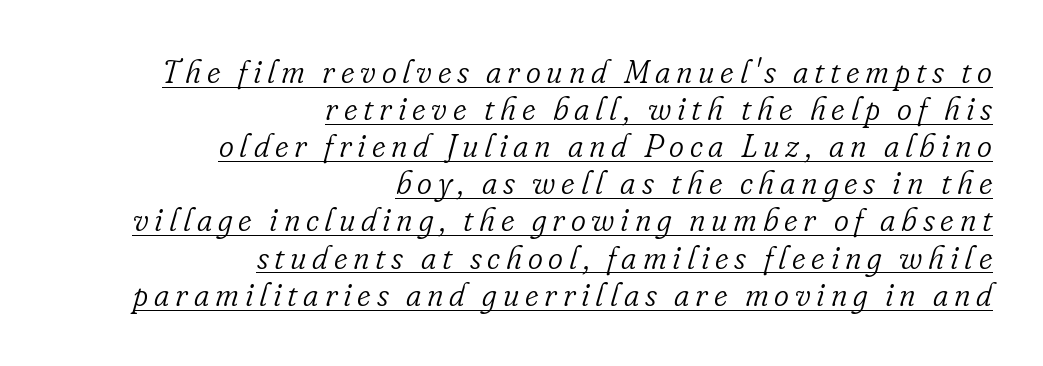
Is this a sans? No — the strokes have serifs. Do the characters align in a grid? No, the font is proportional. A student would call this right alignment; a typographer would say flush right, rag left. The face used here appears with an underline applied.
